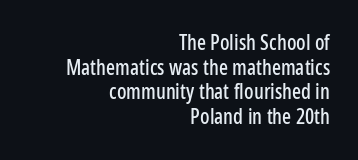
Q: Is the text italic (slanted)? A: No, it is upright.
Q: Is the text underlined? A: No.
Q: How is the paragraph aligned? A: Right-aligned.
Q: Is the spacing between letters normal or unusually wide? A: Normal.
